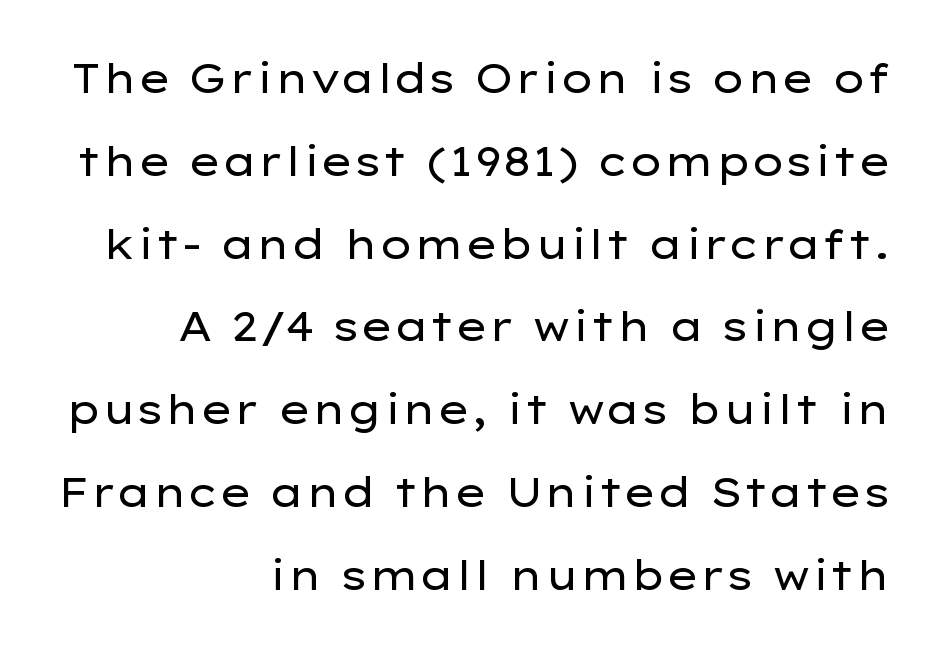
Q: Is the text bold? A: No.
Q: Is the text italic (slanted)? A: No, it is upright.
Q: Is the typeface a serif or a sans-serif typeface? A: Sans-serif.
Q: Is the text underlined? A: No.
Q: How is the paragraph aligned? A: Right-aligned.
Q: Is the spacing between letters normal or unusually wide? A: Normal.
Q: Is the spacing between lines tight, normal or loose? A: Loose.
Q: Width (condensed, normal, or wide)? A: Wide.
Q: Stroke contrast? A: Low.
Q: x-height? A: Medium.
Q: Monospaced? A: No.
